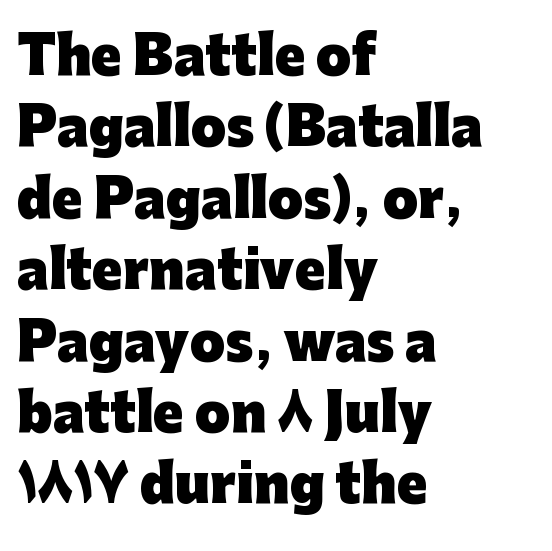
The image shows 51 px heavy sans-serif type, upright; set left-aligned, normal line spacing (1.4x), normal letter spacing, not underlined; low stroke contrast and a medium x-height.
